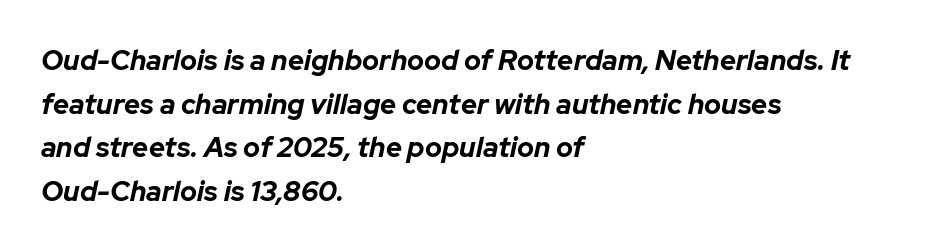
This sample uses plain, unmodified letter spacing. The vertical gap from one line to the next is medium. The letters advance in unequal steps, a hallmark of proportional type. Bold? Absolutely — the strokes are thick and heavy. The gap between lines stays unmarked. Notice how the passage keeps a crisp vertical edge on the left only.
